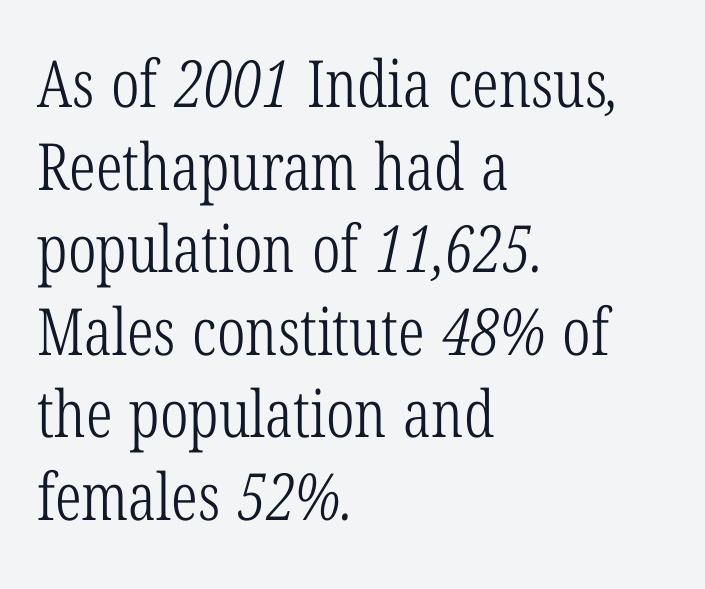
{"serif": "yes", "bold": "no", "weight": "light", "width": "condensed", "stroke_contrast": "low", "x_height": "medium", "monospaced": "no", "underline": "no", "align": "left", "line_spacing": "normal", "line_spacing_ratio": 1.27, "letter_spacing": "normal", "letter_spacing_em": 0.0, "glyph_px": 65}
